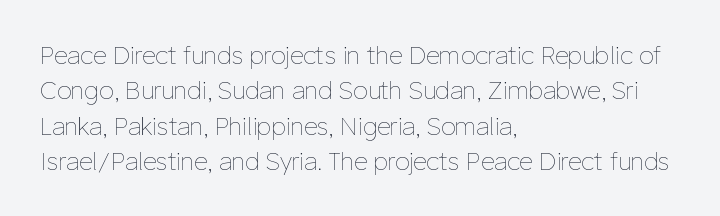
{"italic": "no", "bold": "no", "underline": "no", "align": "left", "line_spacing": "normal", "line_spacing_ratio": 1.47, "letter_spacing": "normal", "letter_spacing_em": 0.0, "glyph_px": 24}
